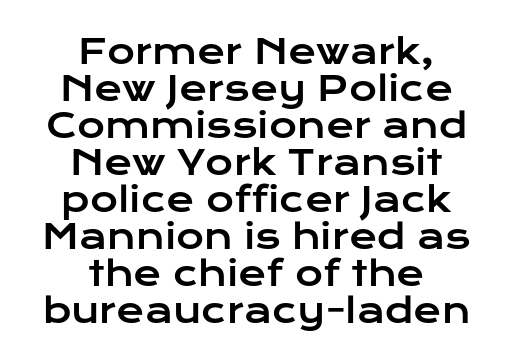
The image shows 34 px wide sans-serif type, upright; set centered, tight line spacing (1.09x), normal letter spacing, not underlined; low stroke contrast and a medium x-height.
